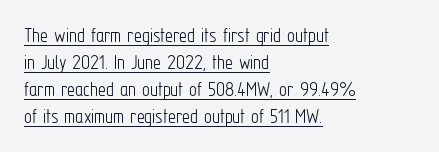
Layout note: lines flush left. The strokes carry an ordinary text weight at most. The tracking reads as untouched default to a designer's eye. The glyphs are accompanied by a horizontal stroke just below them. Ascenders rise straight up at ninety degrees.
